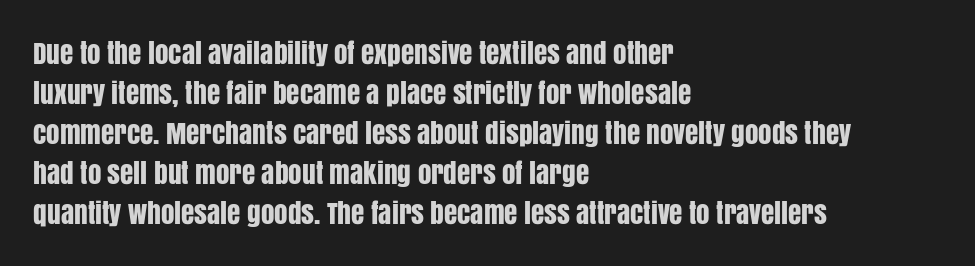
The image shows 27 px text type, upright; set left-aligned, normal line spacing (1.48x), normal letter spacing, not underlined.
